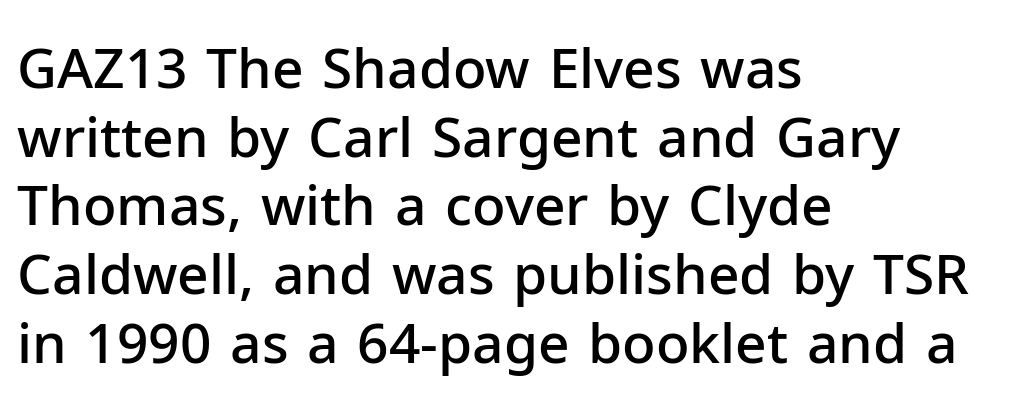
Q: Is the text bold? A: Semi-bold.
Q: Is the text italic (slanted)? A: No, it is upright.
Q: Is the typeface a serif or a sans-serif typeface? A: Sans-serif.
Q: Is the text underlined? A: No.
Q: How is the paragraph aligned? A: Left-aligned.
Q: Is the spacing between letters normal or unusually wide? A: Normal.
Q: Is the spacing between lines tight, normal or loose? A: Normal.
Q: Width (condensed, normal, or wide)? A: Normal.
Q: Stroke contrast? A: Low.
Q: x-height? A: Medium.
Q: Monospaced? A: No.
